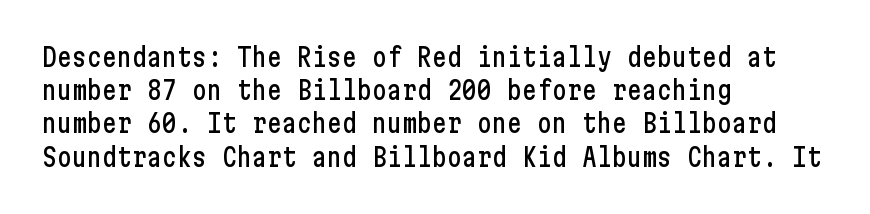
Students, observe: this is what conventionally led text looks like. Look at the tracking — it's just the regular setting, nothing added. The paragraph has a hard left edge and a soft right edge. Check under the words: just untouched page. The lettering holds an erect, upright posture throughout.
